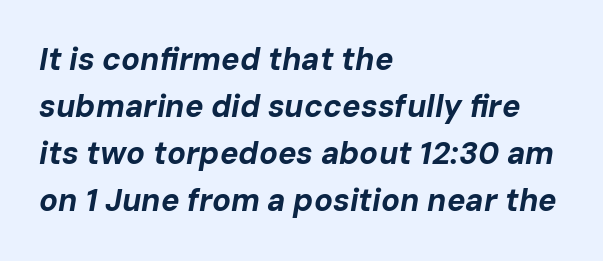
{"italic": "yes", "lean": "right", "slant_degrees": 10, "bold": "yes", "weight": "bold", "width": "normal", "stroke_contrast": "low", "x_height": "medium", "monospaced": "no", "underline": "no", "align": "left", "line_spacing": "normal", "line_spacing_ratio": 1.52, "letter_spacing": "normal", "letter_spacing_em": 0.0, "glyph_px": 31}
